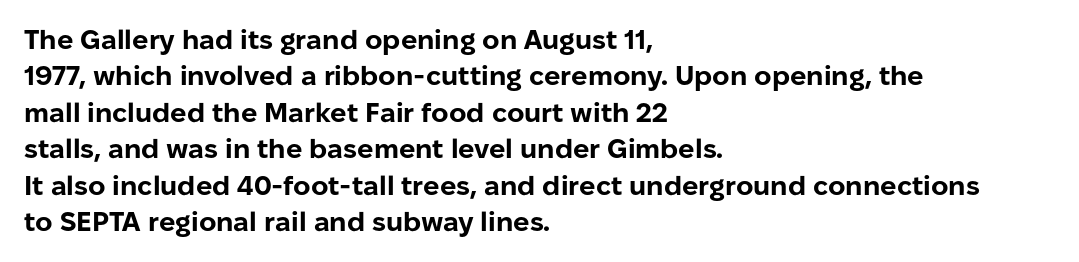
{"italic": "no", "bold": "yes", "underline": "no", "align": "left", "line_spacing": "normal", "line_spacing_ratio": 1.35, "letter_spacing": "normal", "letter_spacing_em": 0.0, "glyph_px": 27}
